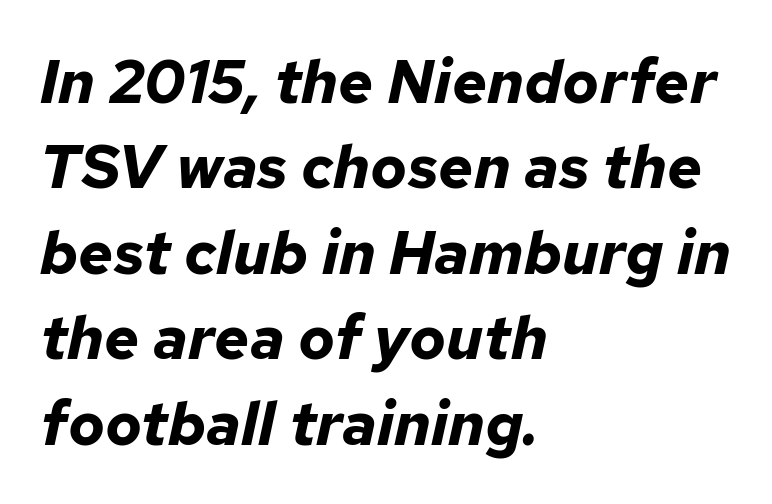
The image shows 61 px bold type, italic (leaning right); set left-aligned, normal line spacing (1.4x), normal letter spacing, not underlined; low stroke contrast and a medium x-height.
